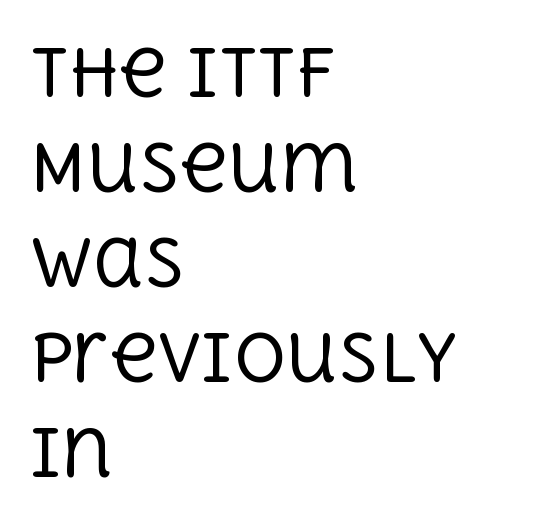
The image shows 65 px regular-weight serif type, upright; set left-aligned, normal line spacing (1.46x), normal letter spacing, not underlined; a large x-height.
